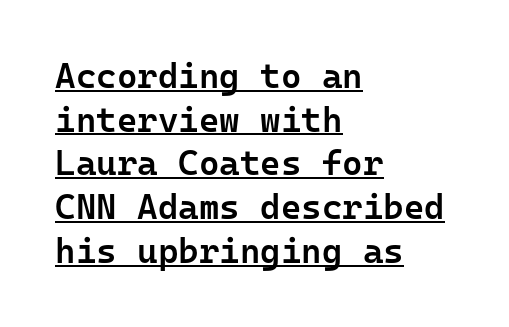
I'd describe the lettering as semibold — firm but not a full bold. Fixed-width glyphs throughout — classic coding-font behaviour. When letters stand straight like this, we call the style roman or upright. Glyph-to-glyph distance matches everyday printed text.
